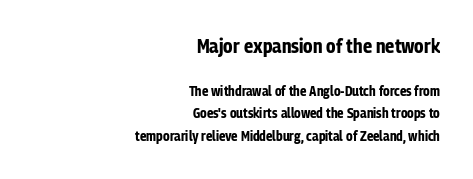
{"italic": "no", "bold": "yes", "underline": "no", "align": "right", "line_spacing": "normal", "line_spacing_ratio": 1.63, "letter_spacing": "normal", "letter_spacing_em": 0.0, "larger_block": "first", "size_ratio": 1.43, "glyph_px": 20}
